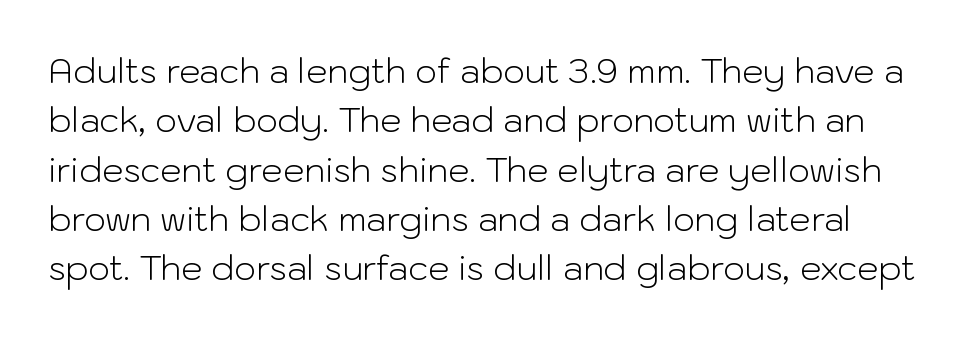
Summary of vertical rhythm: regular, with standard interline spacing. The rendering shows plain stroke endings on the letterforms — a sans-serif design. Vertical stems look standard width or narrower in stroke. The letters advance in unequal steps, a hallmark of proportional type.
